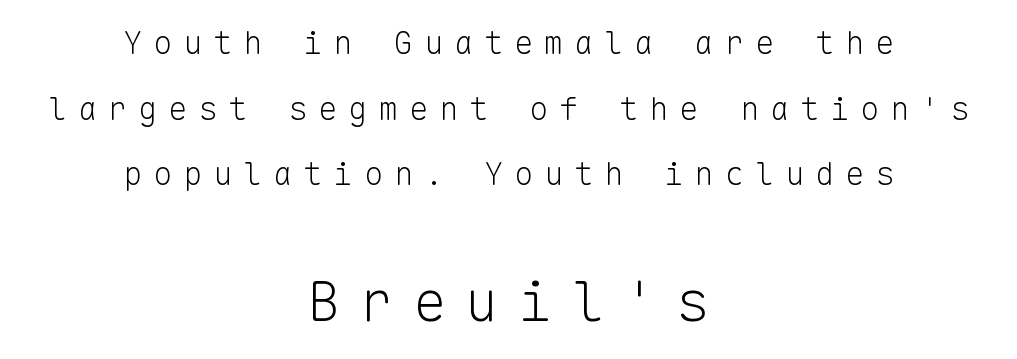
Q: Is the text bold? A: No.
Q: Is the text italic (slanted)? A: No, it is upright.
Q: Is the typeface a serif or a sans-serif typeface? A: Sans-serif.
Q: Is the text underlined? A: No.
Q: How is the paragraph aligned? A: Centered.
Q: Is the spacing between letters normal or unusually wide? A: Unusually wide.
Q: Is the spacing between lines tight, normal or loose? A: Loose.
Q: Which block of text is set in a larger size, the first (top) or the second (bottom)? A: The second (bottom) one.
Q: Width (condensed, normal, or wide)? A: Normal.
Q: Stroke contrast? A: Low.
Q: x-height? A: Medium.
Q: Monospaced? A: Yes.
